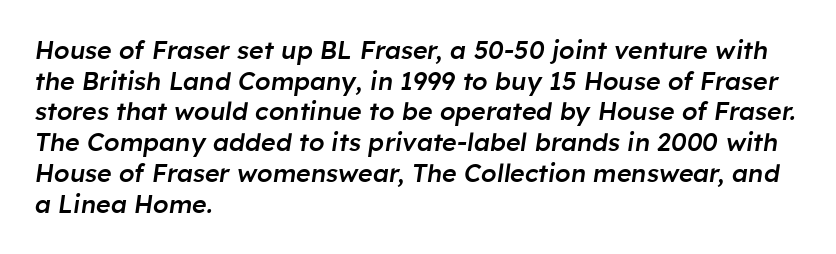
The zone under the glyphs is completely vacant. This sample is left-justified, so line endings fall wherever the words run out. The face used here has a pronounced slope to its letters. The horizontal fit of the characters is conventional and even. In terms of weight, the rendering is demibold, just under bold.
